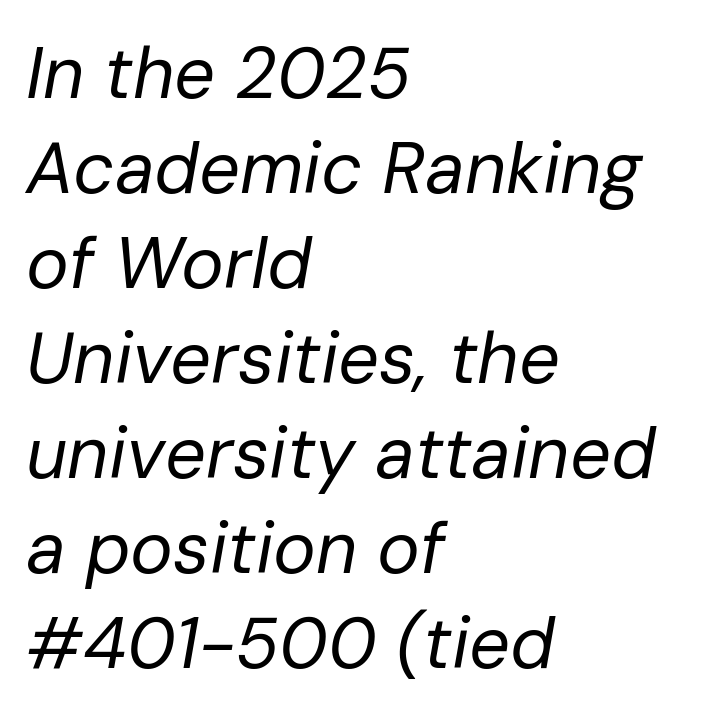
Q: Is the text bold? A: No.
Q: Is the text italic (slanted)? A: Yes, it leans right by about 10 degrees.
Q: Is the text underlined? A: No.
Q: How is the paragraph aligned? A: Left-aligned.
Q: Is the spacing between letters normal or unusually wide? A: Normal.
Q: Is the spacing between lines tight, normal or loose? A: Normal.
Q: Width (condensed, normal, or wide)? A: Normal.
Q: Stroke contrast? A: Low.
Q: x-height? A: Medium.
Q: Monospaced? A: No.
